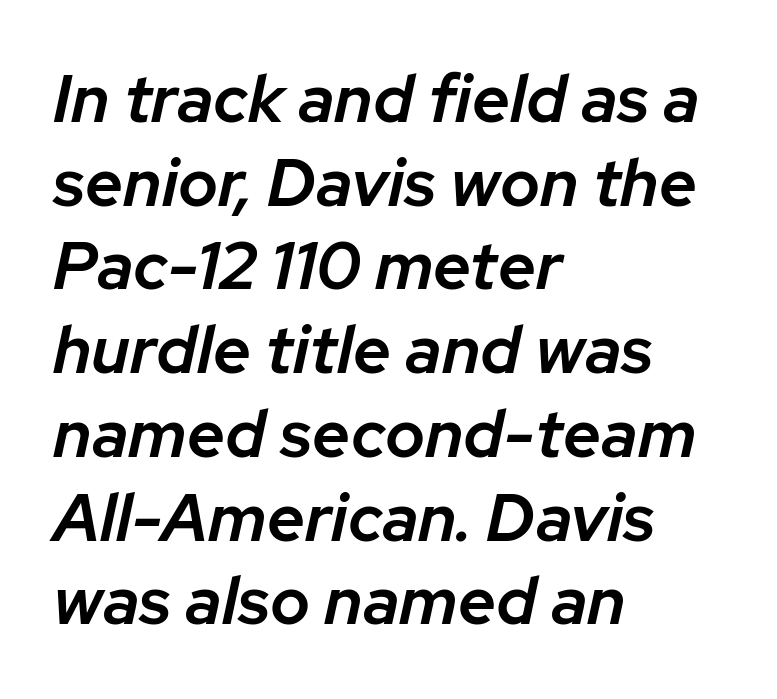
Q: Is the text bold? A: Semi-bold.
Q: Is the text italic (slanted)? A: Yes, it leans right by about 12 degrees.
Q: Is the text underlined? A: No.
Q: How is the paragraph aligned? A: Left-aligned.
Q: Is the spacing between letters normal or unusually wide? A: Normal.
Q: Is the spacing between lines tight, normal or loose? A: Normal.
Q: Width (condensed, normal, or wide)? A: Normal.
Q: Stroke contrast? A: Low.
Q: x-height? A: Medium.
Q: Monospaced? A: No.
